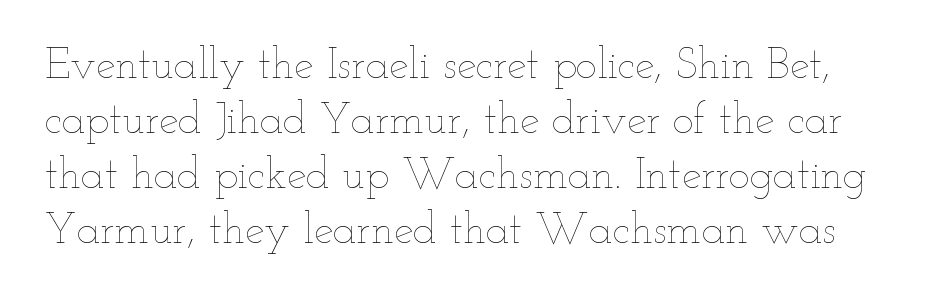
The image shows 44 px thin, wide type, upright; set normal line spacing (1.25x), normal letter spacing, not underlined; low stroke contrast and a small x-height.
